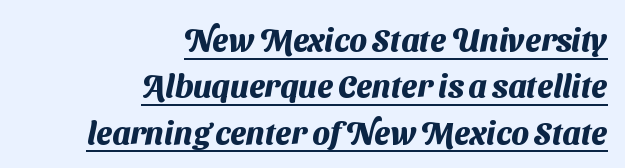
Teacher's note: observe the even right margin — that is flush-right alignment. The designer went with a sans here, leaving each stem footless. Caption: bold face, heavy strokes. Reading down the column, the eye jumps a familiar distance to each next line. Does a line run under the words? Yes, clearly. You could not count columns in this text — the font is proportionally spaced.
